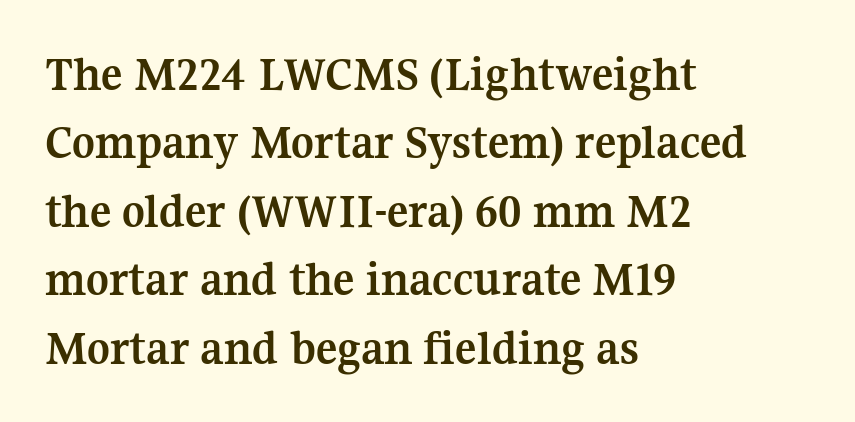
Notice how the passage keeps a crisp vertical edge on the left only. Between one letter and the next there's only the usual sliver of space. The passage shown is typed in a proportional face where columns would drift. Words float on clear page, feet unadorned. Notice how thick the strokes are: this is what a full bold looks like. Note: serifs present on the glyphs.
